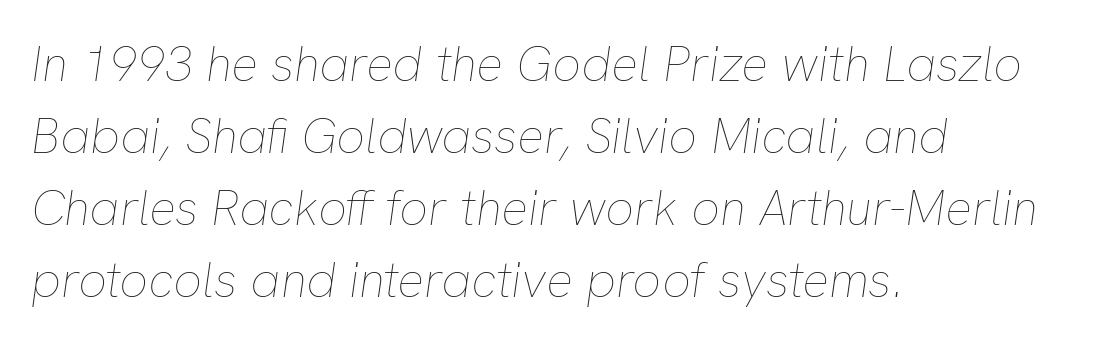
{"italic": "yes", "lean": "right", "slant_degrees": 8, "bold": "no", "weight": "thin", "width": "normal", "stroke_contrast": "low", "x_height": "medium", "monospaced": "no", "underline": "no", "align": "left", "line_spacing": "normal", "line_spacing_ratio": 1.44, "letter_spacing": "normal", "letter_spacing_em": 0.0, "glyph_px": 50}
